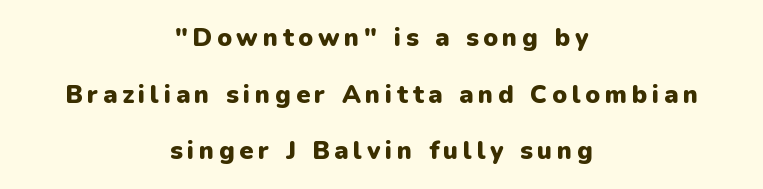
The image shows 25 px bold type, upright; set centered, loose line spacing (2.27x), not underlined.
